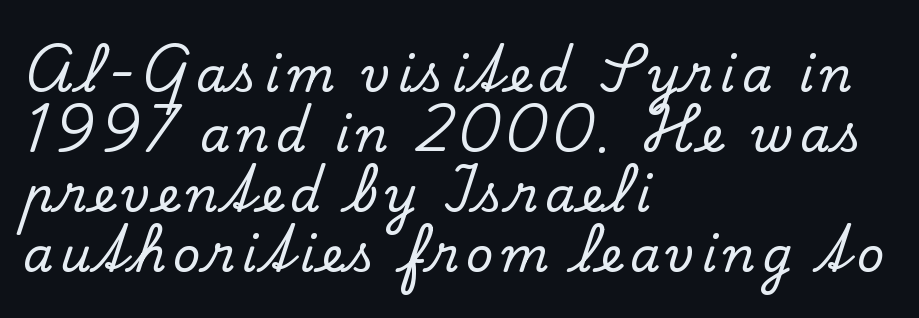
The image shows 48 px serif type; set left-aligned, normal line spacing (1.25x), not underlined; low stroke contrast and a small x-height.
